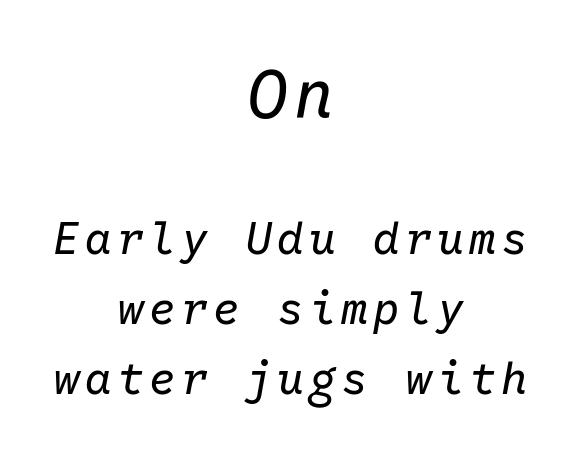
Q: Is the text bold? A: No.
Q: Is the text italic (slanted)? A: Yes, it leans right by about 10 degrees.
Q: Is the text underlined? A: No.
Q: How is the paragraph aligned? A: Centered.
Q: Is the spacing between lines tight, normal or loose? A: Normal.
Q: Which block of text is set in a larger size, the first (top) or the second (bottom)? A: The first (top) one.
Q: Width (condensed, normal, or wide)? A: Normal.
Q: Stroke contrast? A: Low.
Q: x-height? A: Medium.
Q: Monospaced? A: Yes.
